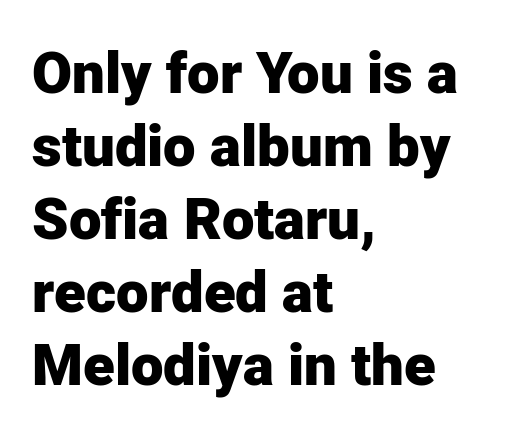
{"serif": "no", "italic": "no", "bold": "yes", "weight": "heavy", "width": "normal", "stroke_contrast": "low", "x_height": "medium", "monospaced": "no", "underline": "no", "align": "left", "line_spacing": "normal", "line_spacing_ratio": 1.26, "letter_spacing": "normal", "letter_spacing_em": 0.0, "glyph_px": 58}
